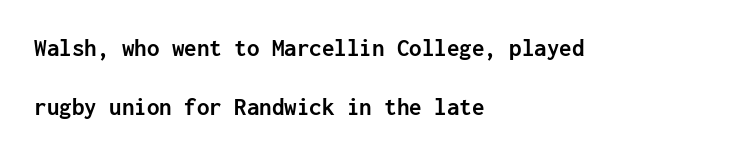
The image shows 25 px bold type, upright; set left-aligned, loose line spacing (2.36x), normal letter spacing, not underlined.
